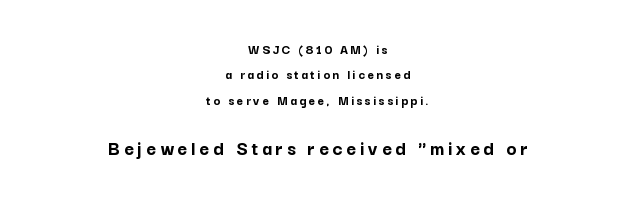
The image shows 21 px bold type, upright; set centered, line spacing 1.81x, not underlined; the second (bottom) block is 1.5x larger.
